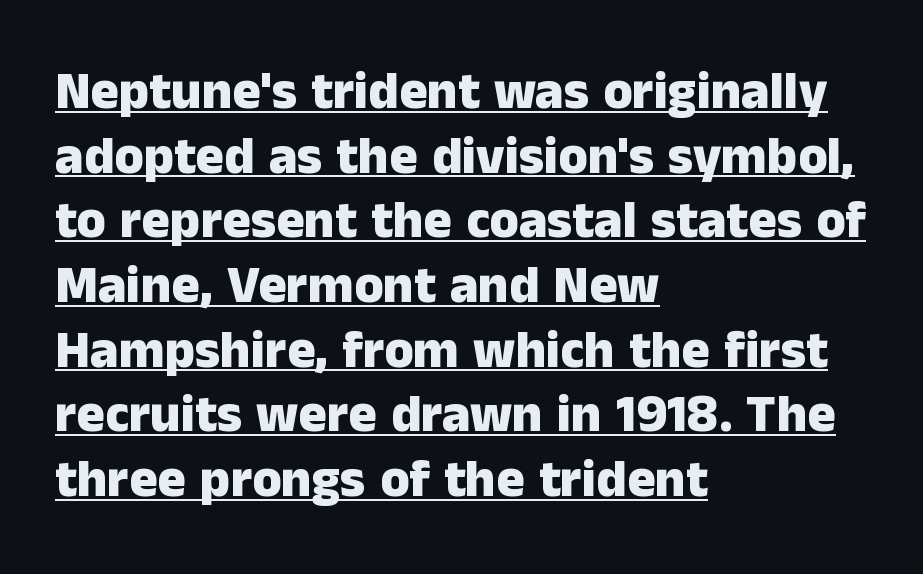
Layout note: lines flush left. Character widths vary here, with narrow letters taking less room than wide ones. Is there an underline? Yes — a line sits under the letters. The strokes are fattened all the way to bold.
